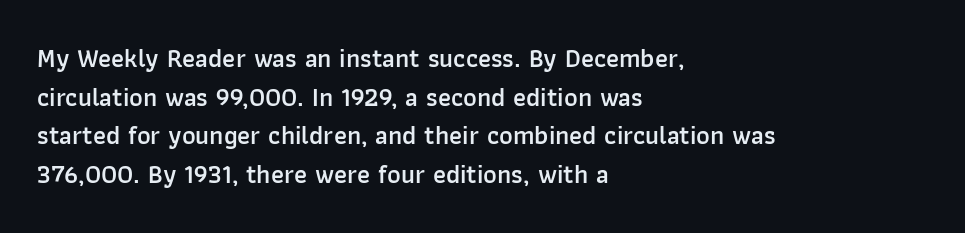
The image shows 26 px text type, upright; set left-aligned, normal line spacing (1.49x), normal letter spacing, not underlined.
